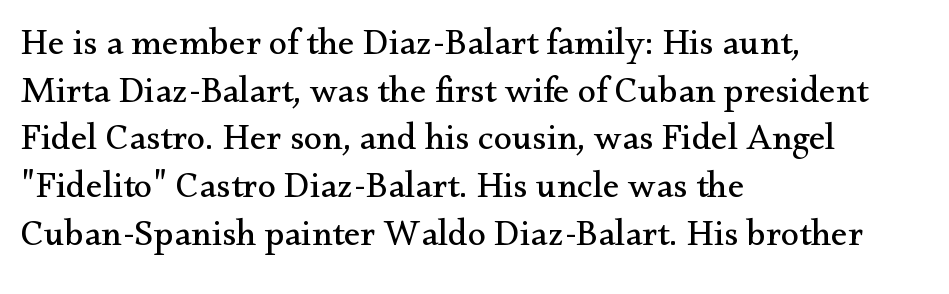
The image shows 37 px regular-weight serif type, upright; set left-aligned, normal line spacing (1.29x), normal letter spacing, not underlined; medium stroke contrast and a small x-height.
